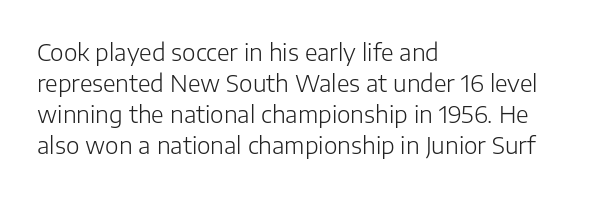
{"italic": "no", "bold": "no", "underline": "no", "align": "left", "line_spacing": "normal", "line_spacing_ratio": 1.35, "letter_spacing": "normal", "letter_spacing_em": 0.0, "glyph_px": 23}
